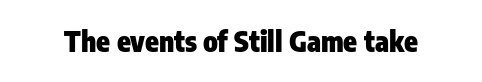
Q: Is the text bold? A: Yes.
Q: Is the text italic (slanted)? A: No, it is upright.
Q: Is the typeface a serif or a sans-serif typeface? A: Sans-serif.
Q: Is the text underlined? A: No.
Q: Is the spacing between letters normal or unusually wide? A: Normal.
Q: Width (condensed, normal, or wide)? A: Condensed.
Q: Stroke contrast? A: Low.
Q: x-height? A: Medium.
Q: Monospaced? A: No.
